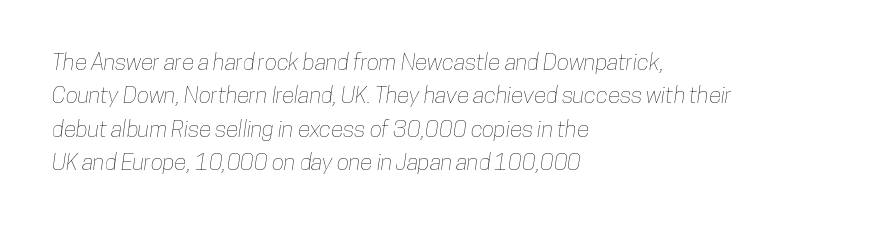
{"underline": "no", "align": "left", "line_spacing": "normal", "line_spacing_ratio": 1.45, "letter_spacing": "normal", "letter_spacing_em": 0.0, "glyph_px": 23}
